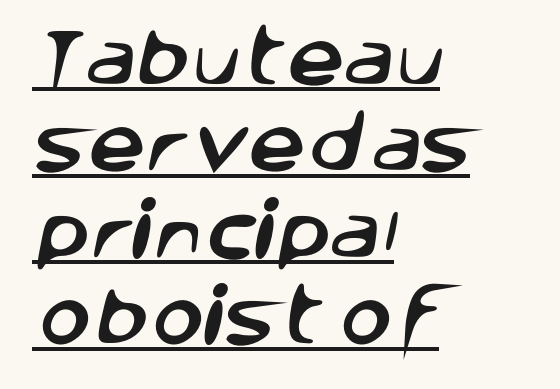
{"serif": "no", "width": "normal", "stroke_contrast": "low", "x_height": "large", "monospaced": "no", "underline": "yes", "align": "left", "line_spacing": "normal", "line_spacing_ratio": 1.35, "letter_spacing": "normal", "letter_spacing_em": 0.0, "glyph_px": 64}
